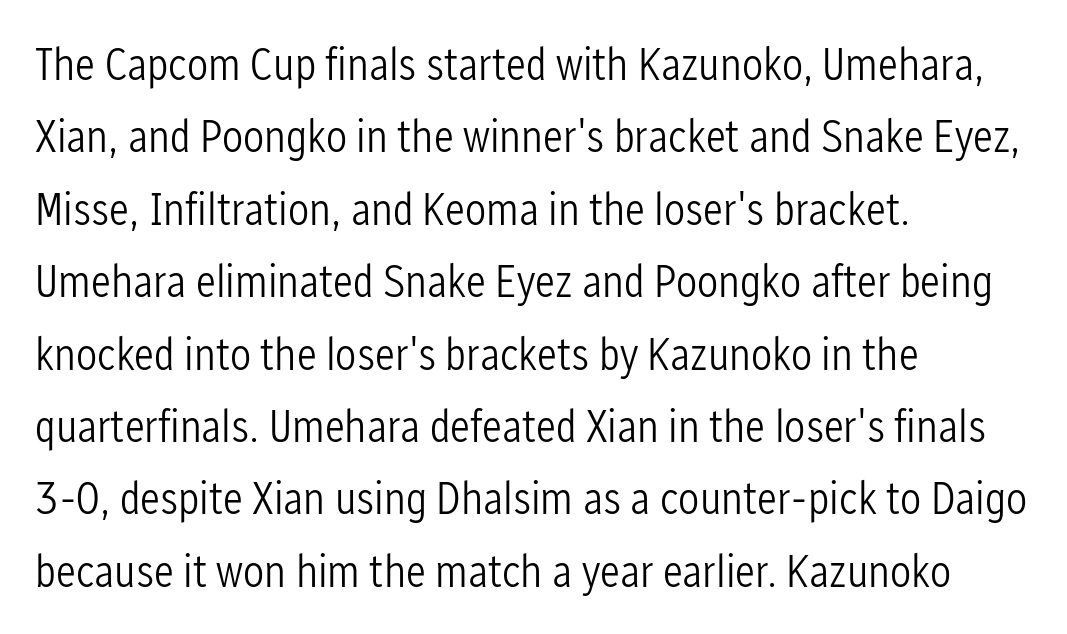
Designer's note — italics off, roman on. Observe the ordinary spacing: letters are neighbours, not strangers. The face used here is proportionally spaced, like ordinary book or web type. The rendering anchors every line to the left-hand side.
